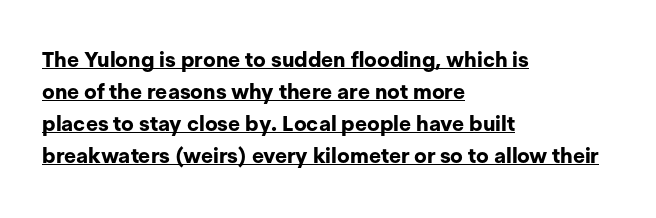
Q: Is the text bold? A: Yes.
Q: Is the text italic (slanted)? A: No, it is upright.
Q: Is the text underlined? A: Yes.
Q: How is the paragraph aligned? A: Left-aligned.
Q: Is the spacing between letters normal or unusually wide? A: Normal.
Q: Is the spacing between lines tight, normal or loose? A: Normal.
